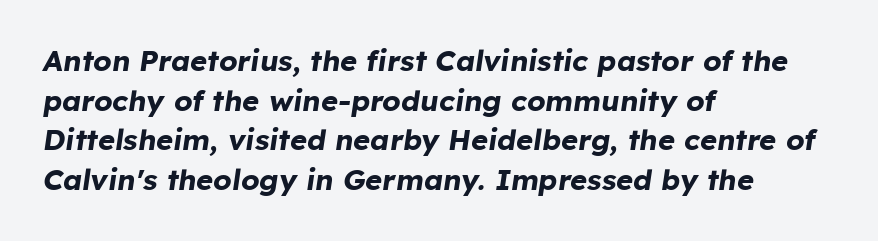
Visually the block forms a straight wall on the left and a jagged coastline on the right. Proportional: the letters do not fall into vertical columns. Bold? Absolutely — the strokes are thick and heavy. Letter spacing: default. Evenly set lines give the paragraph a standard silhouette. The axis of the letterforms is tilted away from vertical.
